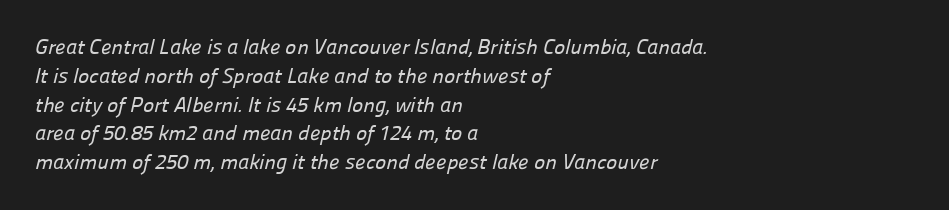
Q: Is the text underlined? A: No.
Q: How is the paragraph aligned? A: Left-aligned.
Q: Is the spacing between letters normal or unusually wide? A: Normal.
Q: Is the spacing between lines tight, normal or loose? A: Normal.
